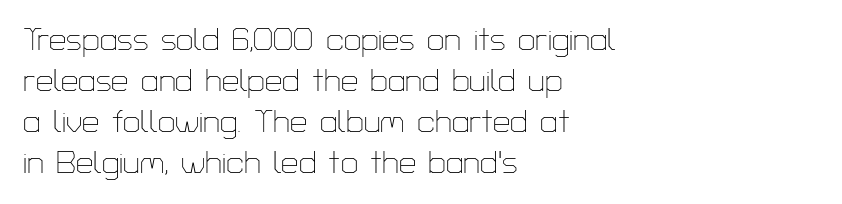
Q: Is the text bold? A: No.
Q: Is the text italic (slanted)? A: No, it is upright.
Q: Is the typeface a serif or a sans-serif typeface? A: Sans-serif.
Q: Is the text underlined? A: No.
Q: How is the paragraph aligned? A: Left-aligned.
Q: Is the spacing between letters normal or unusually wide? A: Normal.
Q: Is the spacing between lines tight, normal or loose? A: Normal.
Q: Width (condensed, normal, or wide)? A: Normal.
Q: Stroke contrast? A: Low.
Q: x-height? A: Medium.
Q: Monospaced? A: No.
